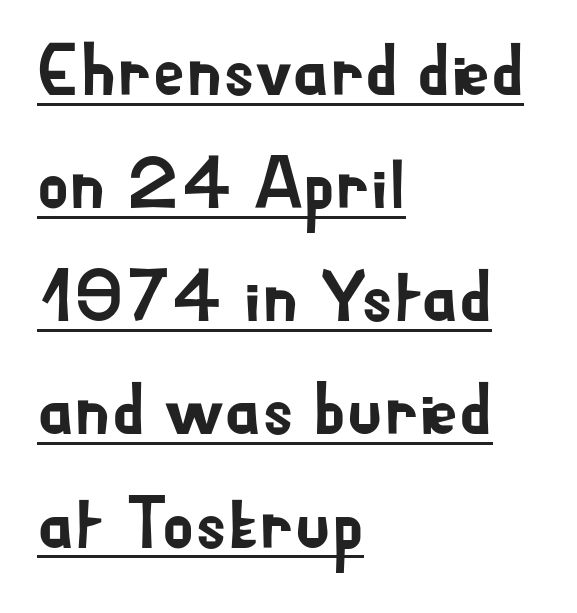
Has an underline been added? It has. Short and long lines alike share a common starting point at left. Varying glyph widths throughout — classic text-font behaviour. The line-height multiplier appears to be the usual default.
